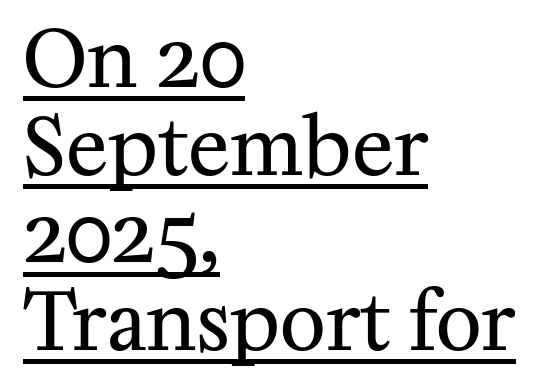
The image shows 79 px regular-weight serif type, upright; set left-aligned, tight line spacing (1.11x), normal letter spacing, underlined; medium stroke contrast and a medium x-height.
